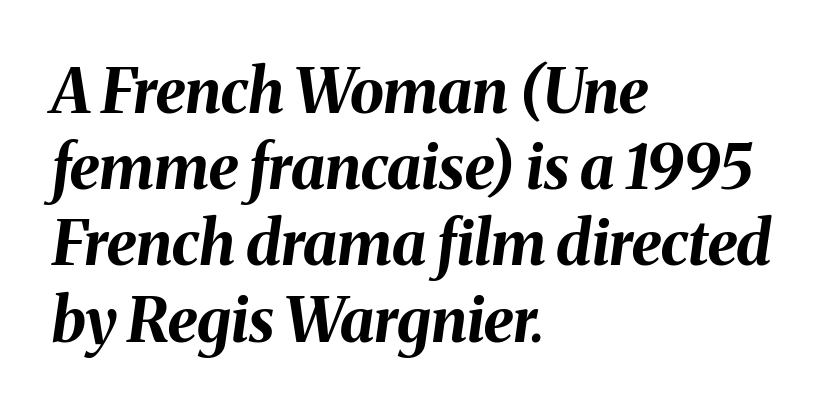
{"italic": "yes", "lean": "right", "slant_degrees": 8, "bold": "yes", "weight": "bold", "width": "normal", "stroke_contrast": "medium", "x_height": "medium", "monospaced": "no", "underline": "no", "align": "left", "line_spacing": "normal", "line_spacing_ratio": 1.25, "letter_spacing": "normal", "letter_spacing_em": 0.0, "glyph_px": 61}
